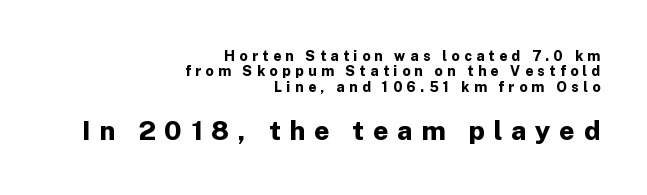
Unmarked baselines from the first word to the last. Leading is clearly below the norm, producing a dense column. Does the copy run flush right? Yes — the right margin is perfectly even. Size contrast runs from small at the top to large at the bottom. The type sits square on the baseline with zero lean.
